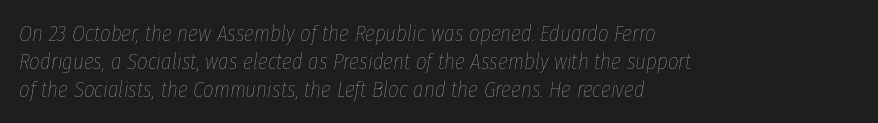
{"italic": "yes", "lean": "right", "slant_degrees": 8, "bold": "no", "underline": "no", "align": "left", "line_spacing_ratio": 1.21, "letter_spacing": "normal", "letter_spacing_em": 0.0, "glyph_px": 23}
